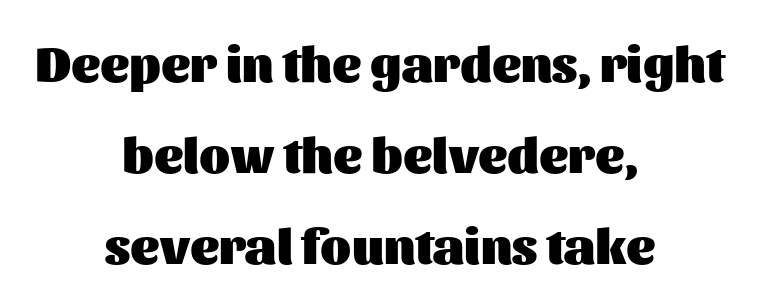
{"serif": "no", "italic": "no", "bold": "yes", "weight": "heavy", "width": "normal", "stroke_contrast": "medium", "x_height": "medium", "monospaced": "no", "underline": "no", "align": "center", "line_spacing_ratio": 1.82, "letter_spacing": "normal", "letter_spacing_em": 0.0, "glyph_px": 50}
